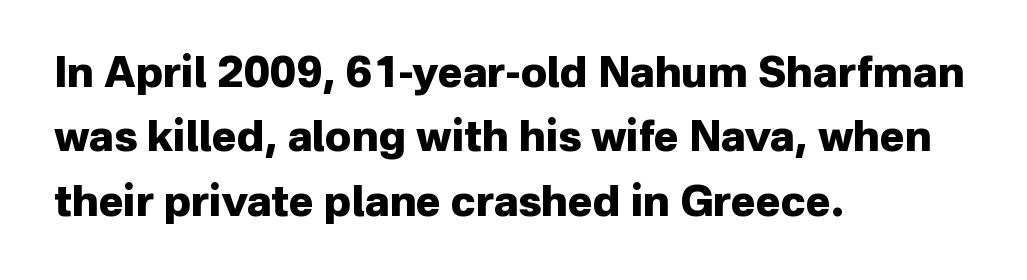
{"serif": "no", "italic": "no", "bold": "yes", "weight": "heavy", "width": "normal", "stroke_contrast": "low", "x_height": "medium", "monospaced": "no", "underline": "no", "align": "left", "line_spacing": "normal", "line_spacing_ratio": 1.53, "letter_spacing": "normal", "letter_spacing_em": 0.0, "glyph_px": 42}
